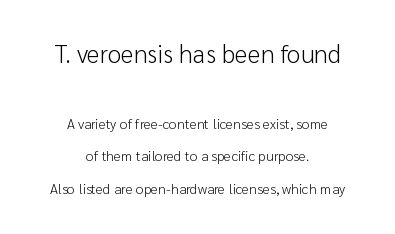
{"italic": "no", "bold": "no", "underline": "no", "align": "center", "line_spacing": "loose", "line_spacing_ratio": 2.32, "letter_spacing": "normal", "letter_spacing_em": 0.0, "larger_block": "first", "size_ratio": 1.79, "glyph_px": 25}
